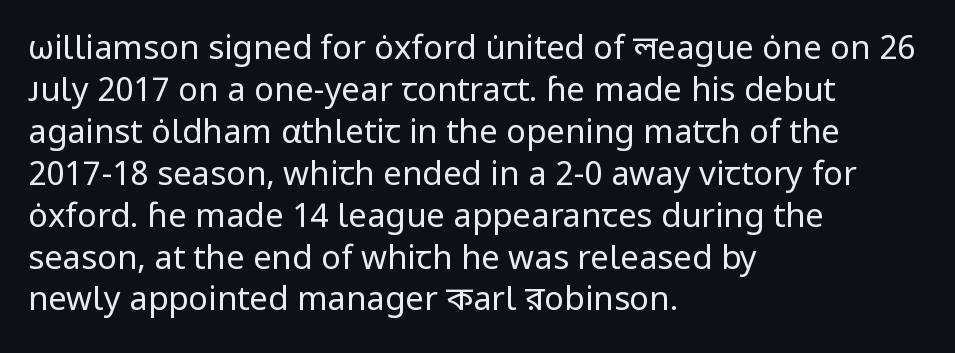
Is the letter spacing exaggerated? No — it looks like the ordinary default. A clean baseline with only descenders dipping below it. The face used here is a sans, in the tradition of grotesques and geometrics. Caption: face not bold, strokes unweighted. This sample is left-justified, so line endings fall wherever the words run out. Notice how descenders clear the ascenders below comfortably — that's standard leading.
